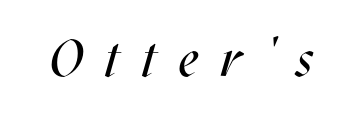
The string is rendered with underlining switched off. The font is comparable to plain body text, perhaps lighter. The passage shown is typed in a proportional face where columns would drift. Designer's note — italics engaged.
